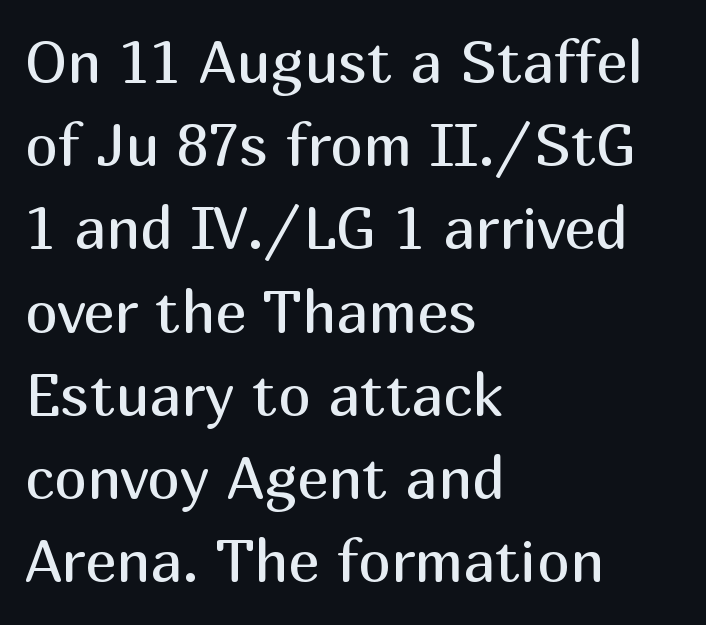
Tracking here is standard; glyphs follow each other at the usual distance. What's the leading like? Ordinary, nothing unusual. The string is rendered with underlining switched off. Stems and bowls with no extra thickness — not bold. Short and long lines alike share a common starting point at left.
